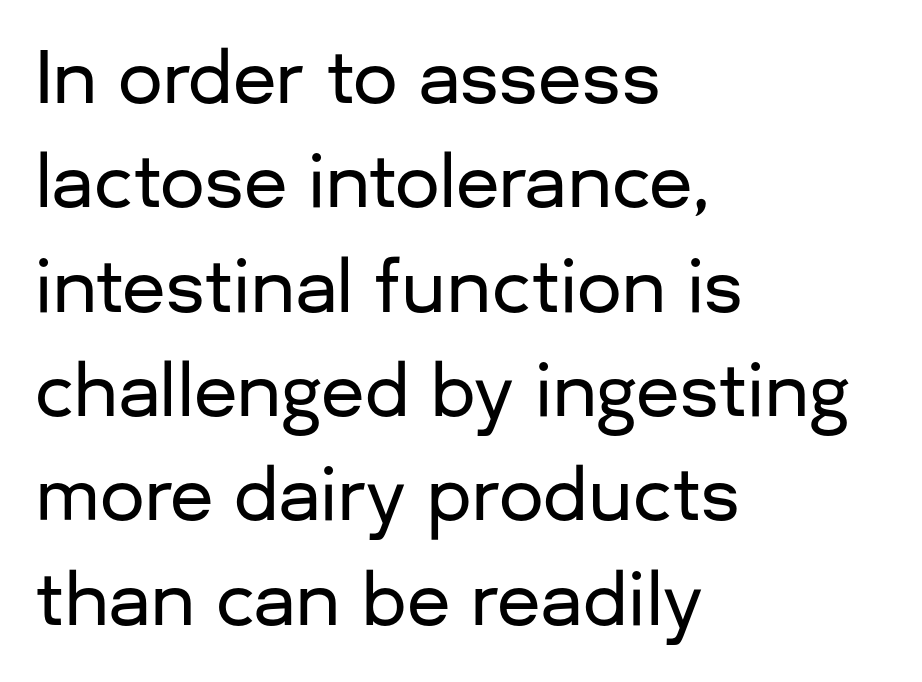
{"serif": "no", "italic": "no", "width": "normal", "stroke_contrast": "low", "x_height": "medium", "monospaced": "no", "underline": "no", "align": "left", "line_spacing": "normal", "line_spacing_ratio": 1.47, "letter_spacing": "normal", "letter_spacing_em": 0.0, "glyph_px": 71}
